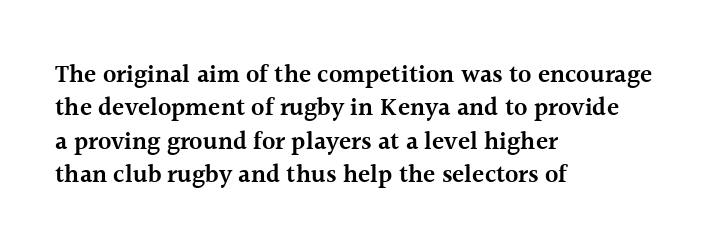
The image shows 25 px text type, upright; set left-aligned, normal line spacing (1.34x), normal letter spacing, not underlined.
